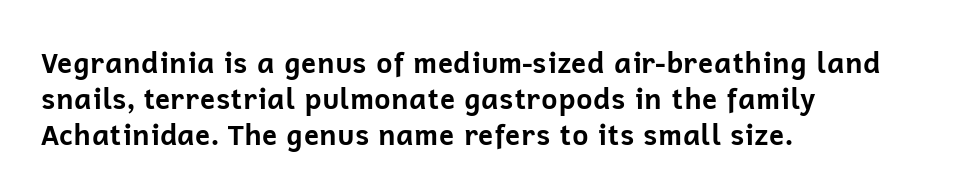
{"serif": "no", "italic": "no", "bold": "yes", "weight": "bold", "width": "normal", "stroke_contrast": "low", "x_height": "medium", "monospaced": "no", "underline": "no", "align": "left", "line_spacing": "normal", "line_spacing_ratio": 1.28, "letter_spacing": "normal", "letter_spacing_em": 0.0, "glyph_px": 28}
